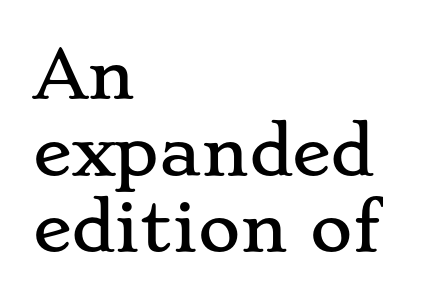
The image shows 65 px wide serif type, upright; set left-aligned, line spacing 1.18x, normal letter spacing, not underlined; low stroke contrast and a small x-height.
